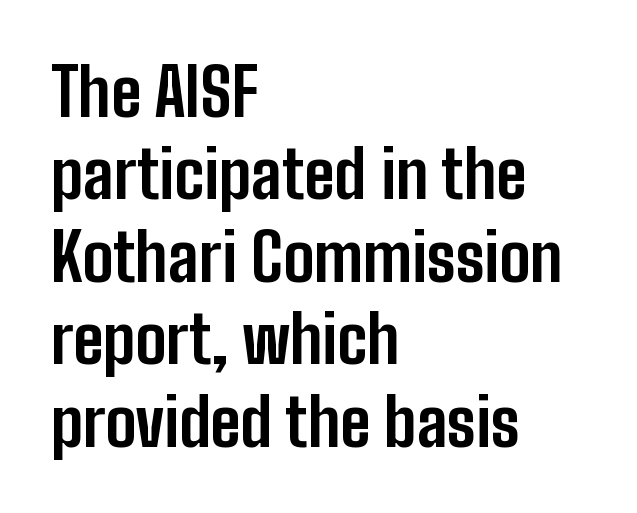
Q: Is the text bold? A: Yes.
Q: Is the text italic (slanted)? A: No, it is upright.
Q: Is the typeface a serif or a sans-serif typeface? A: Sans-serif.
Q: Is the text underlined? A: No.
Q: How is the paragraph aligned? A: Left-aligned.
Q: Is the spacing between letters normal or unusually wide? A: Normal.
Q: Is the spacing between lines tight, normal or loose? A: Normal.
Q: Width (condensed, normal, or wide)? A: Condensed.
Q: Stroke contrast? A: Low.
Q: x-height? A: Medium.
Q: Monospaced? A: No.
